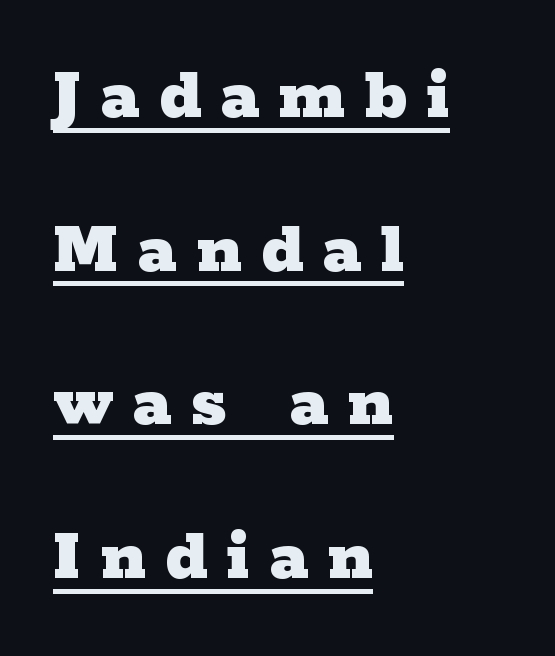
The image shows 78 px heavy, wide serif type, upright; set left-aligned, loose line spacing (1.97x), unusually wide letter spacing (+0.25 em), underlined; low stroke contrast and a medium x-height.
